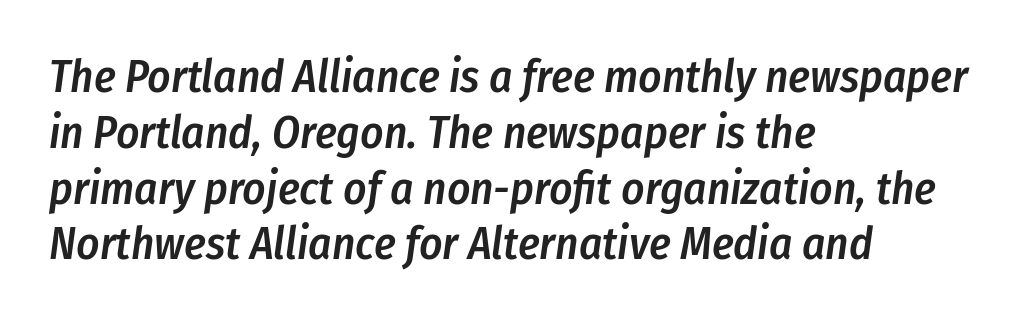
Q: Is the text bold? A: Semi-bold.
Q: Is the text italic (slanted)? A: Yes, it leans right by about 8 degrees.
Q: Is the text underlined? A: No.
Q: How is the paragraph aligned? A: Left-aligned.
Q: Is the spacing between letters normal or unusually wide? A: Normal.
Q: Width (condensed, normal, or wide)? A: Condensed.
Q: Stroke contrast? A: Low.
Q: x-height? A: Medium.
Q: Monospaced? A: No.
